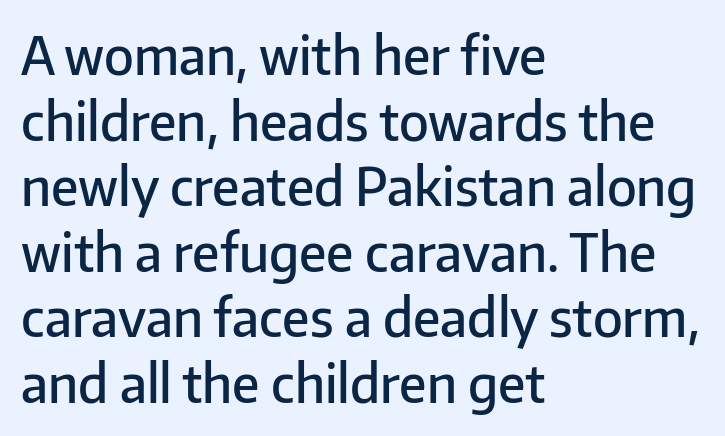
Q: Is the text bold? A: Semi-bold.
Q: Is the text italic (slanted)? A: No, it is upright.
Q: Is the typeface a serif or a sans-serif typeface? A: Sans-serif.
Q: Is the text underlined? A: No.
Q: How is the paragraph aligned? A: Left-aligned.
Q: Is the spacing between letters normal or unusually wide? A: Normal.
Q: Is the spacing between lines tight, normal or loose? A: Normal.
Q: Width (condensed, normal, or wide)? A: Normal.
Q: Stroke contrast? A: Low.
Q: x-height? A: Medium.
Q: Monospaced? A: No.
